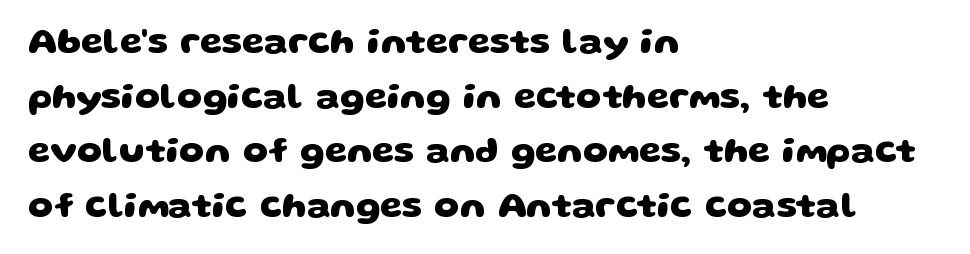
Q: Is the text bold? A: Yes.
Q: Is the typeface a serif or a sans-serif typeface? A: Sans-serif.
Q: Is the text underlined? A: No.
Q: How is the paragraph aligned? A: Left-aligned.
Q: Is the spacing between letters normal or unusually wide? A: Normal.
Q: Is the spacing between lines tight, normal or loose? A: Normal.
Q: Width (condensed, normal, or wide)? A: Wide.
Q: Stroke contrast? A: Low.
Q: x-height? A: Large.
Q: Monospaced? A: No.
